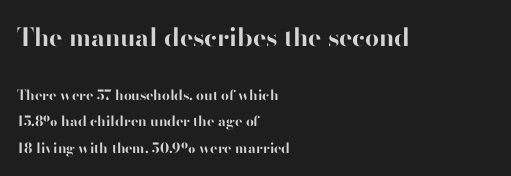
{"italic": "no", "bold": "yes", "underline": "no", "align": "left", "line_spacing_ratio": 1.88, "letter_spacing": "normal", "letter_spacing_em": 0.0, "larger_block": "first", "size_ratio": 1.79, "glyph_px": 25}
